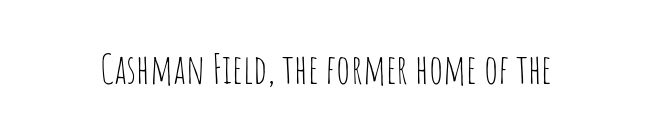
The image shows 41 px thin, condensed sans-serif type, upright; set normal letter spacing, not underlined; low stroke contrast and a large x-height.
